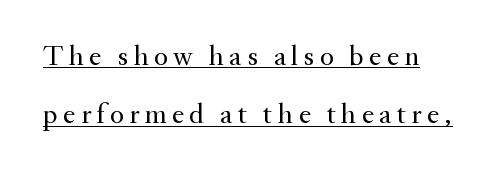
{"serif": "yes", "italic": "no", "bold": "no", "weight": "regular", "width": "normal", "stroke_contrast": "medium", "x_height": "small", "monospaced": "no", "underline": "yes", "line_spacing": "loose", "line_spacing_ratio": 2.01, "glyph_px": 29}
